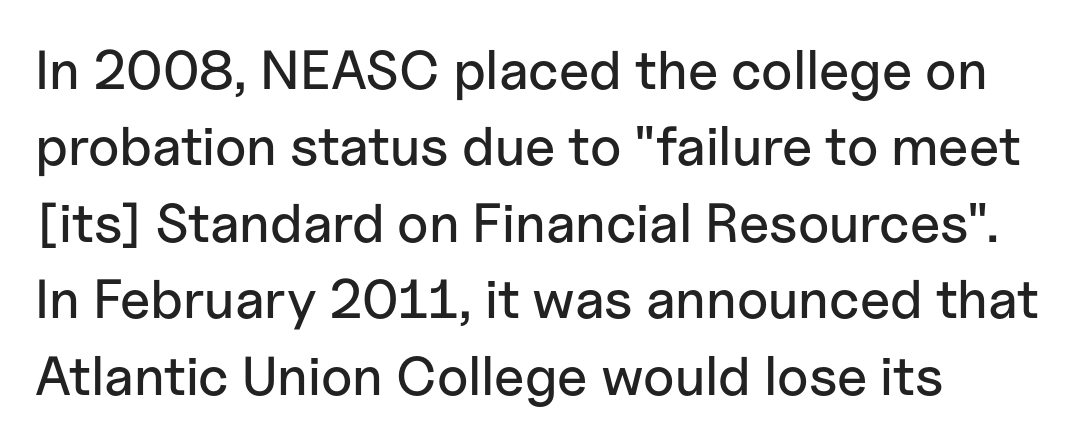
{"serif": "no", "italic": "no", "width": "normal", "stroke_contrast": "low", "x_height": "medium", "monospaced": "no", "underline": "no", "line_spacing": "normal", "line_spacing_ratio": 1.39, "letter_spacing": "normal", "letter_spacing_em": 0.0, "glyph_px": 55}
